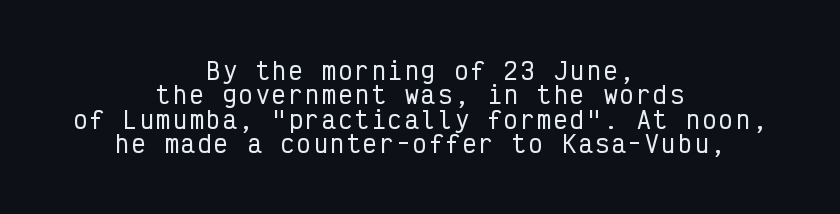
The image shows 23 px text type, upright; set centered, tight line spacing (1.06x), not underlined.
